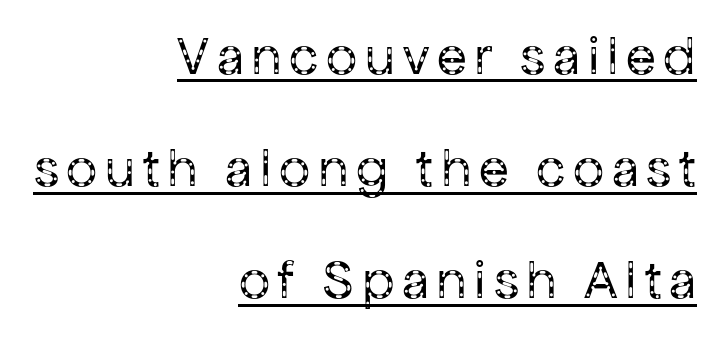
{"serif": "no", "italic": "no", "bold": "no", "weight": "regular", "width": "normal", "stroke_contrast": "low", "x_height": "medium", "monospaced": "no", "underline": "yes", "align": "right", "line_spacing": "loose", "line_spacing_ratio": 2.04, "glyph_px": 55}
